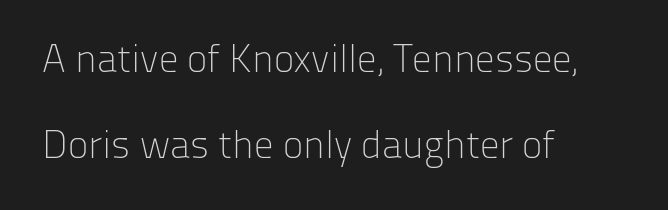
{"serif": "no", "italic": "no", "bold": "no", "weight": "light", "width": "normal", "stroke_contrast": "low", "x_height": "medium", "monospaced": "no", "underline": "no", "align": "left", "line_spacing": "loose", "line_spacing_ratio": 2.2, "letter_spacing": "normal", "letter_spacing_em": 0.0, "glyph_px": 39}
